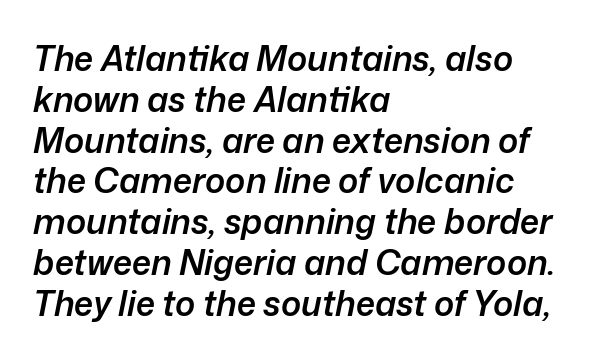
{"italic": "yes", "lean": "right", "slant_degrees": 12, "bold": "semi", "weight": "semibold", "width": "normal", "stroke_contrast": "low", "x_height": "medium", "monospaced": "no", "underline": "no", "align": "left", "line_spacing_ratio": 1.2, "letter_spacing": "normal", "letter_spacing_em": 0.0, "glyph_px": 34}
